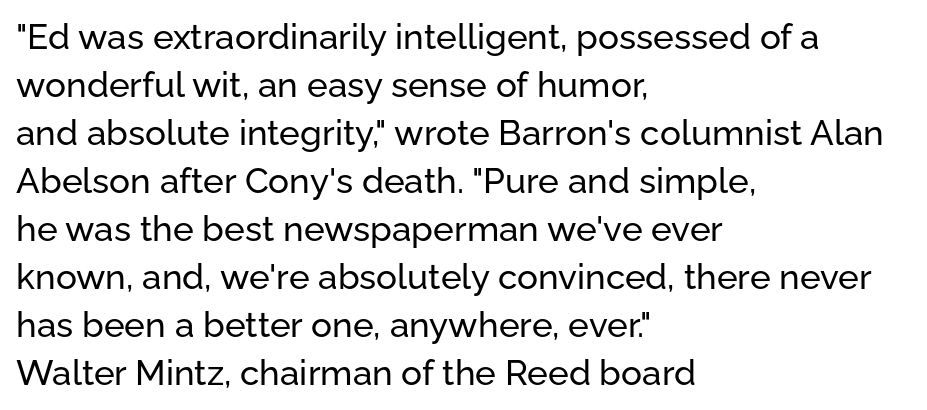
Q: Is the text italic (slanted)? A: No, it is upright.
Q: Is the typeface a serif or a sans-serif typeface? A: Sans-serif.
Q: Is the text underlined? A: No.
Q: How is the paragraph aligned? A: Left-aligned.
Q: Is the spacing between letters normal or unusually wide? A: Normal.
Q: Is the spacing between lines tight, normal or loose? A: Normal.
Q: Width (condensed, normal, or wide)? A: Normal.
Q: Stroke contrast? A: Low.
Q: x-height? A: Medium.
Q: Monospaced? A: No.
